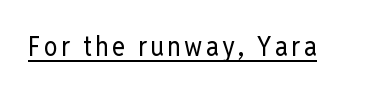
{"italic": "no", "bold": "no", "underline": "yes", "glyph_px": 27}
